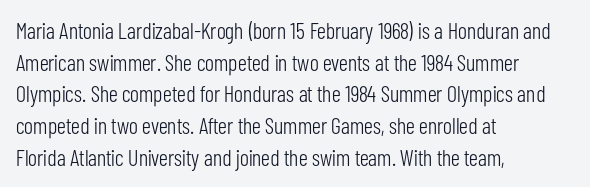
A roman cut, with each character standing at attention. Line spacing here is normal. The text block is weighted toward the left margin, trailing off unevenly rightward. Lines of text with bare space underneath. Nothing unusual about the tracking: characters are spaced as the font intends. A quiet, ordinary-to-light weight characterises the typeface.
